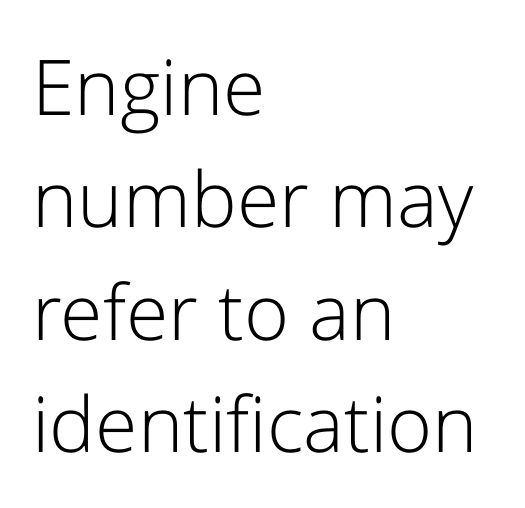
The glyphs in this specimen are sans serif. Is this a fixed-width face? No — the glyphs have proportional, varying widths. This sample keeps an unexceptional amount of space between lines. Does extra space separate the letters? No, they use regular spacing. The compositor pushed each line to the left boundary. Stems here are at most as thick as an everyday book face.
